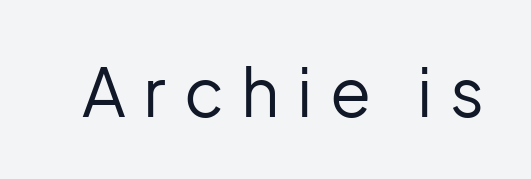
The space directly below the letters is spotless. Is this a fixed-width face? No — the glyphs have proportional, varying widths. Classification — sans serif. The letters stand upright; this is a roman face. Caption: expanded tracking, letters set apart.
